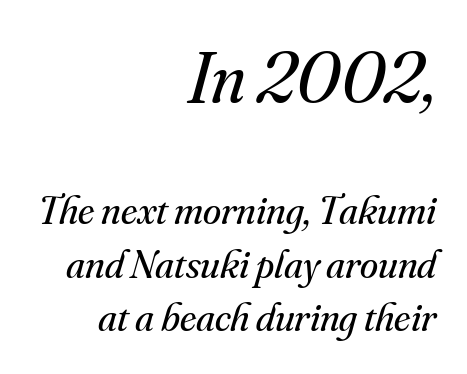
The characters are drawn with everyday or finer stroke widths. The text carries the slant typical of an italic or oblique font. Regular leading. Unmarked baselines from the first word to the last.
